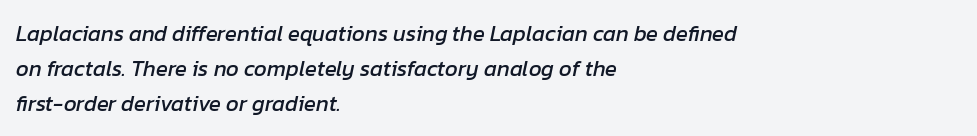
Q: Is the text italic (slanted)? A: Yes, it leans right by about 12 degrees.
Q: Is the text underlined? A: No.
Q: How is the paragraph aligned? A: Left-aligned.
Q: Is the spacing between letters normal or unusually wide? A: Normal.
Q: Is the spacing between lines tight, normal or loose? A: Normal.
